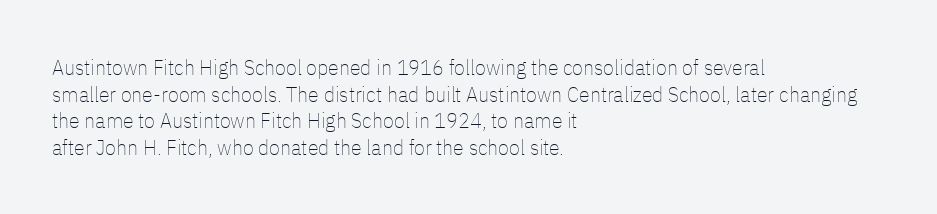
{"italic": "no", "bold": "no", "underline": "no", "align": "left", "line_spacing_ratio": 1.21, "letter_spacing": "normal", "letter_spacing_em": 0.0, "glyph_px": 22}
